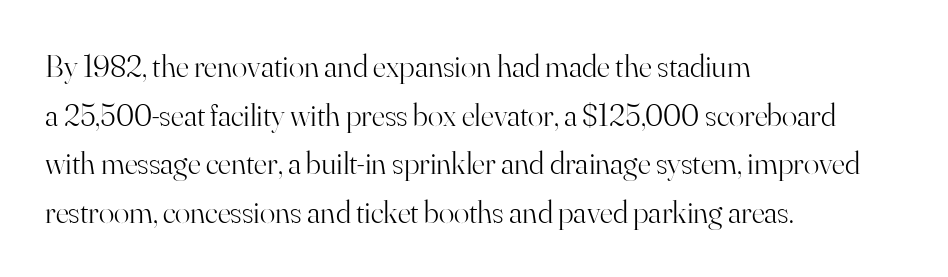
The image shows 32 px light serif type, upright; set left-aligned, normal line spacing (1.52x), normal letter spacing, not underlined; high stroke contrast and a small x-height.
